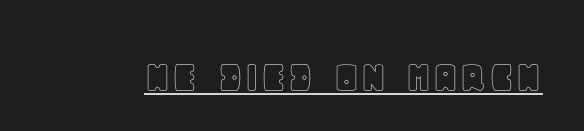
{"italic": "no", "width": "normal", "x_height": "large", "monospaced": "no", "underline": "yes", "letter_spacing": "normal", "letter_spacing_em": 0.0, "glyph_px": 47}
